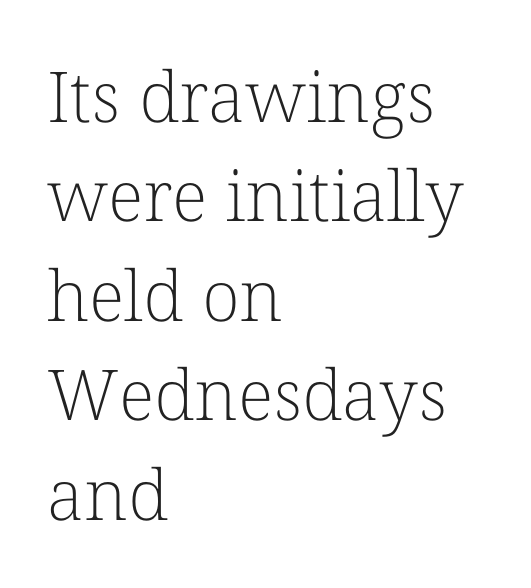
Classification — serif. Leading matches the norm, producing a regular column. This sample uses an upright cut, with every glyph sitting square on the baseline. The face looks like a standard text weight, possibly lighter. This rendering uses left alignment, leaving the right contour irregular. The horizontal fit of the characters is conventional and even.
